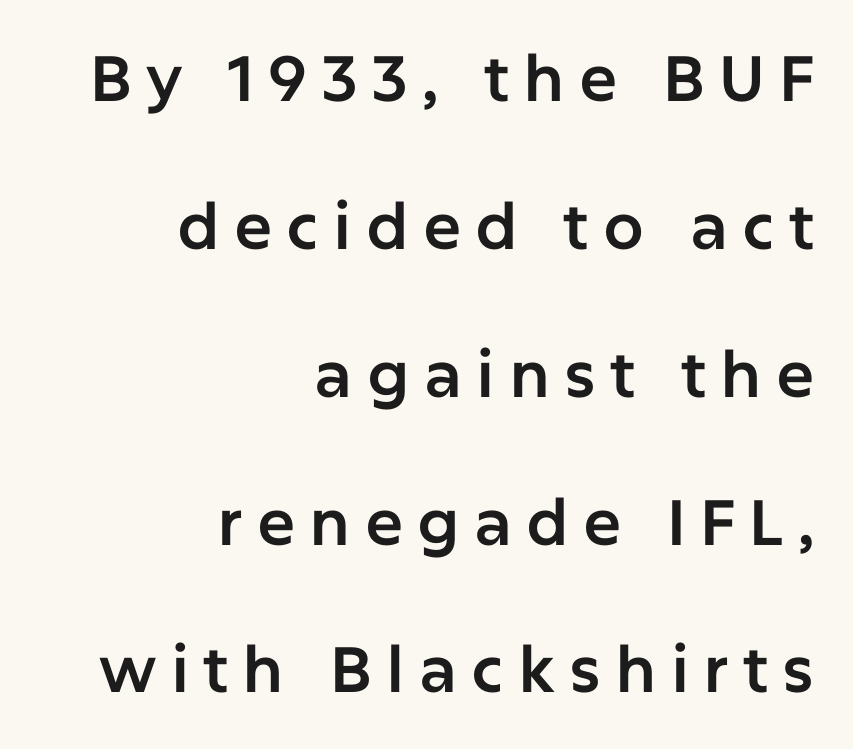
The image shows 64 px sans-serif type, upright; set right-aligned, loose line spacing (2.31x), unusually wide letter spacing (+0.22 em), not underlined; low stroke contrast and a medium x-height.
